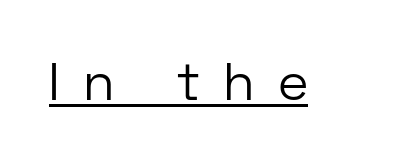
The image shows 53 px light sans-serif type, upright; set unusually wide letter spacing (+0.47 em), underlined; low stroke contrast and a medium x-height.
